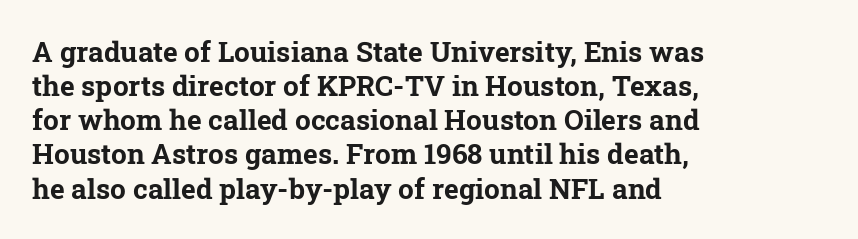
Q: Is the text bold? A: Yes.
Q: Is the typeface a serif or a sans-serif typeface? A: Serif.
Q: Is the text underlined? A: No.
Q: How is the paragraph aligned? A: Left-aligned.
Q: Is the spacing between letters normal or unusually wide? A: Normal.
Q: Width (condensed, normal, or wide)? A: Normal.
Q: Stroke contrast? A: Low.
Q: x-height? A: Medium.
Q: Monospaced? A: No.
